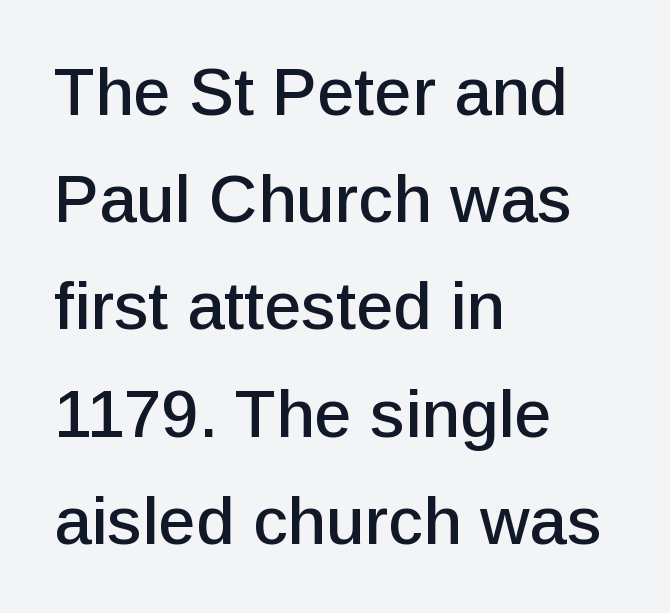
{"serif": "no", "italic": "no", "width": "normal", "stroke_contrast": "low", "x_height": "medium", "monospaced": "no", "underline": "no", "align": "left", "line_spacing": "normal", "line_spacing_ratio": 1.6, "letter_spacing": "normal", "letter_spacing_em": 0.0, "glyph_px": 67}
